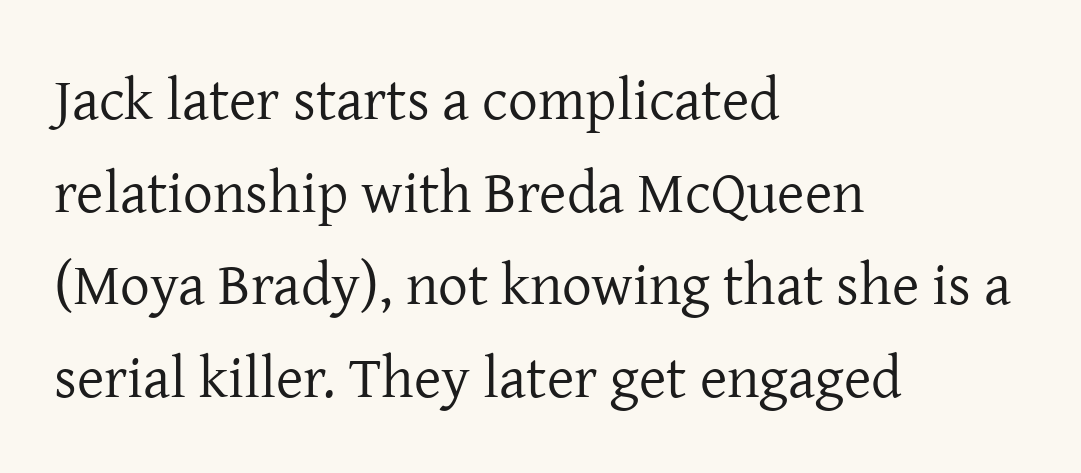
Q: Is the text bold? A: No.
Q: Is the text italic (slanted)? A: No, it is upright.
Q: Is the typeface a serif or a sans-serif typeface? A: Serif.
Q: Is the text underlined? A: No.
Q: How is the paragraph aligned? A: Left-aligned.
Q: Is the spacing between letters normal or unusually wide? A: Normal.
Q: Is the spacing between lines tight, normal or loose? A: Normal.
Q: Width (condensed, normal, or wide)? A: Normal.
Q: Stroke contrast? A: Low.
Q: x-height? A: Medium.
Q: Monospaced? A: No.
